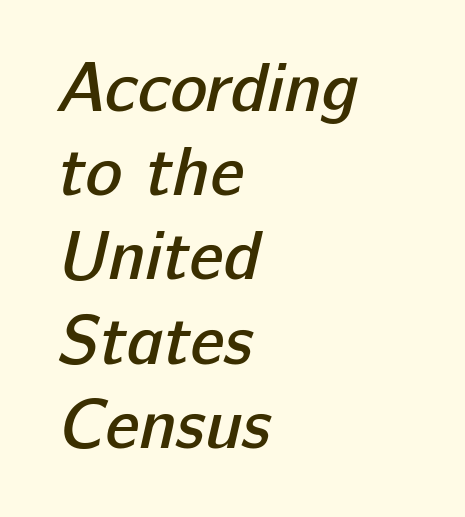
There is no visible air inserted between adjacent glyphs. The characters display no serif detailing; their extremities are plain. Quick note: underline off. Spacing verdict: proportional, widths tailored to each character.
